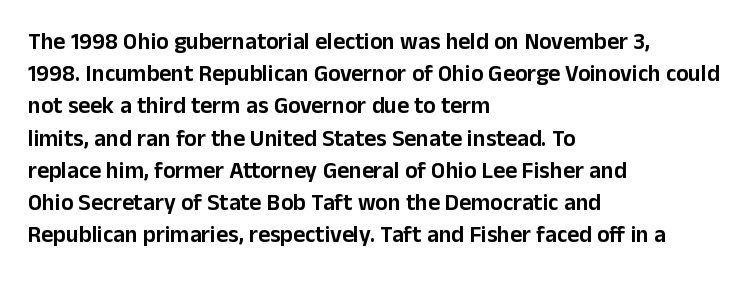
Q: Is the text italic (slanted)? A: No, it is upright.
Q: Is the text underlined? A: No.
Q: How is the paragraph aligned? A: Left-aligned.
Q: Is the spacing between letters normal or unusually wide? A: Normal.
Q: Is the spacing between lines tight, normal or loose? A: Normal.
